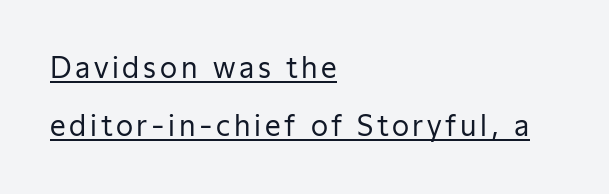
The image shows 28 px regular-weight sans-serif type, upright; set left-aligned, loose line spacing (2.08x), underlined; low stroke contrast and a medium x-height.
